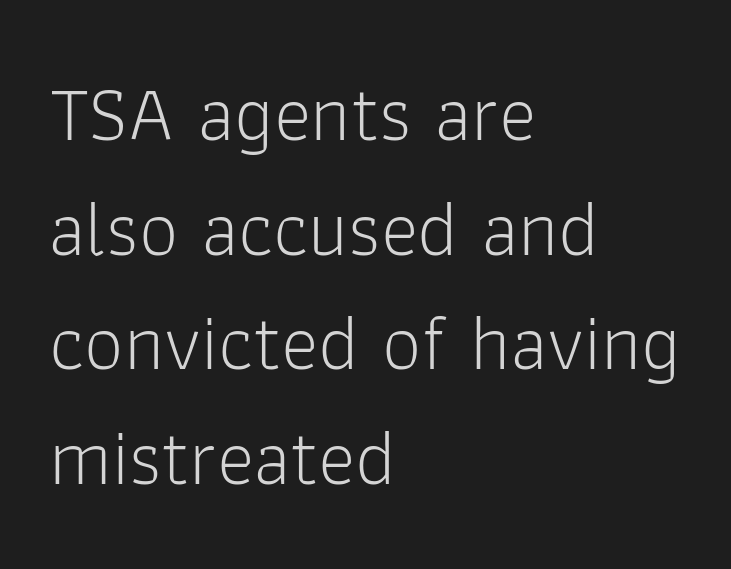
No chunkiness to these letters — they're not bold. Here the glyphs are tracked normally, forming tight word shapes. Typeset ragged right — the left edge is the straight one. Posture: upright roman. Each row of text sits above clean, open space.
